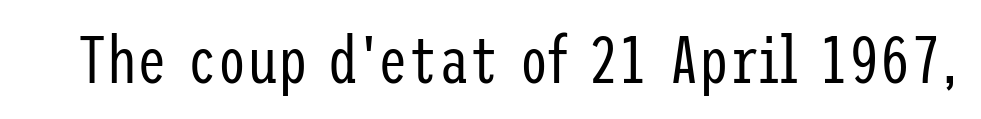
Q: Is the text bold? A: No.
Q: Is the text italic (slanted)? A: No, it is upright.
Q: Is the typeface a serif or a sans-serif typeface? A: Sans-serif.
Q: Is the text underlined? A: No.
Q: Is the spacing between letters normal or unusually wide? A: Normal.
Q: Width (condensed, normal, or wide)? A: Condensed.
Q: Stroke contrast? A: Low.
Q: x-height? A: Medium.
